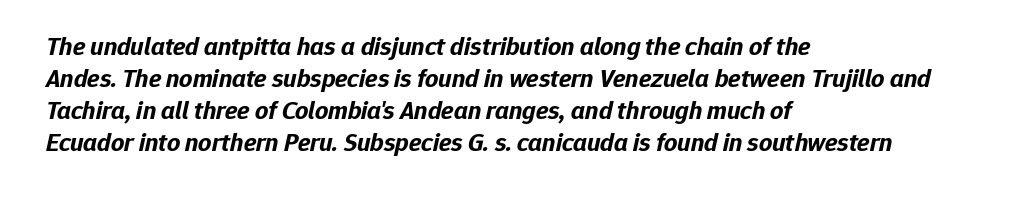
The image shows 26 px bold type, italic (leaning right); set left-aligned, line spacing 1.23x, normal letter spacing, not underlined.
